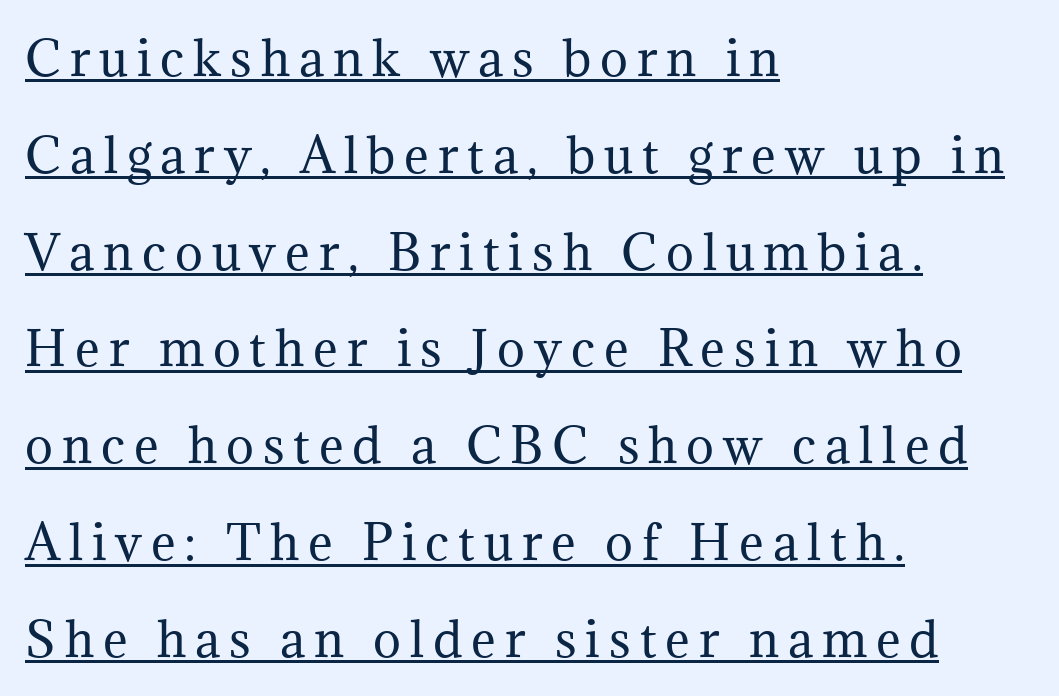
Q: Is the text bold? A: No.
Q: Is the text italic (slanted)? A: No, it is upright.
Q: Is the typeface a serif or a sans-serif typeface? A: Serif.
Q: Is the text underlined? A: Yes.
Q: How is the paragraph aligned? A: Left-aligned.
Q: Is the spacing between lines tight, normal or loose? A: Loose.
Q: Width (condensed, normal, or wide)? A: Normal.
Q: Stroke contrast? A: Medium.
Q: x-height? A: Medium.
Q: Monospaced? A: No.
